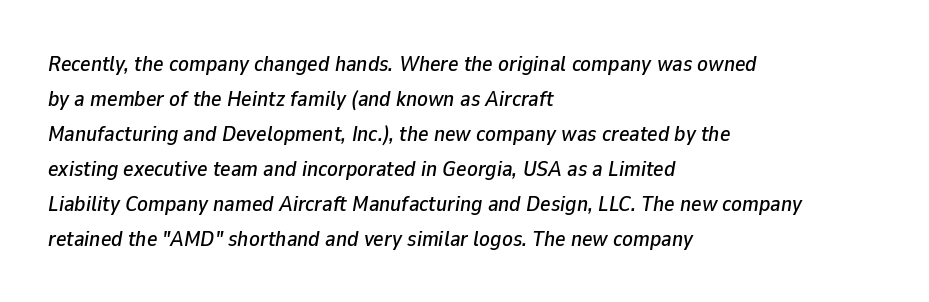
Q: Is the text italic (slanted)? A: Yes, it leans right by about 9 degrees.
Q: Is the text underlined? A: No.
Q: How is the paragraph aligned? A: Left-aligned.
Q: Is the spacing between letters normal or unusually wide? A: Normal.
Q: Is the spacing between lines tight, normal or loose? A: Normal.
